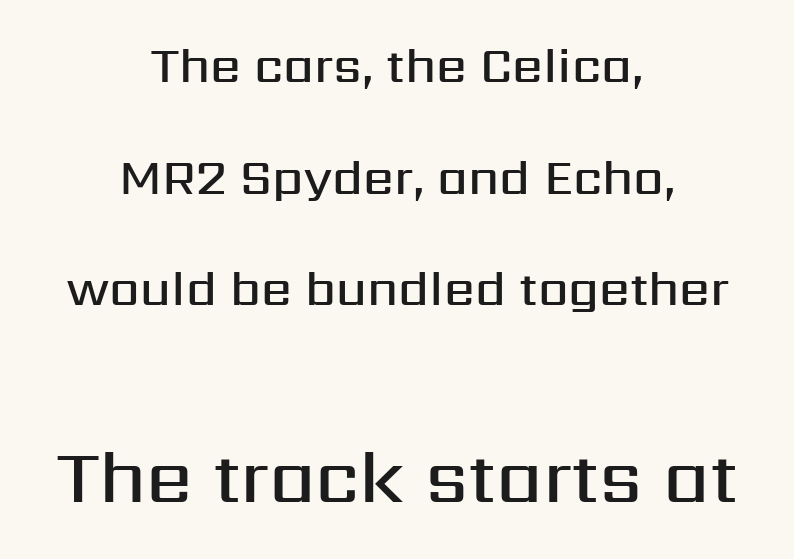
{"serif": "no", "italic": "no", "bold": "semi", "weight": "semibold", "width": "normal", "stroke_contrast": "medium", "x_height": "medium", "monospaced": "no", "underline": "no", "align": "center", "line_spacing": "loose", "line_spacing_ratio": 2.28, "letter_spacing": "normal", "letter_spacing_em": 0.0, "larger_block": "second", "size_ratio": 1.51, "glyph_px": 74}
